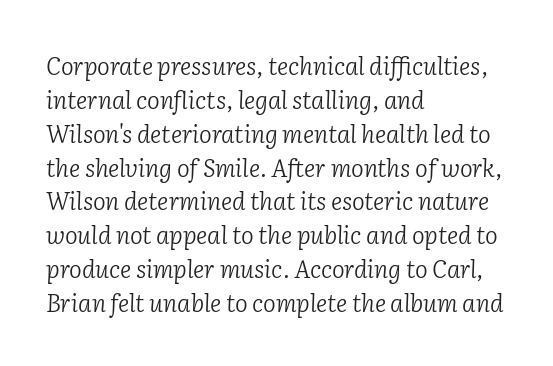
The image shows 24 px text type, italic (leaning right); set left-aligned, normal line spacing (1.41x), normal letter spacing, not underlined.
